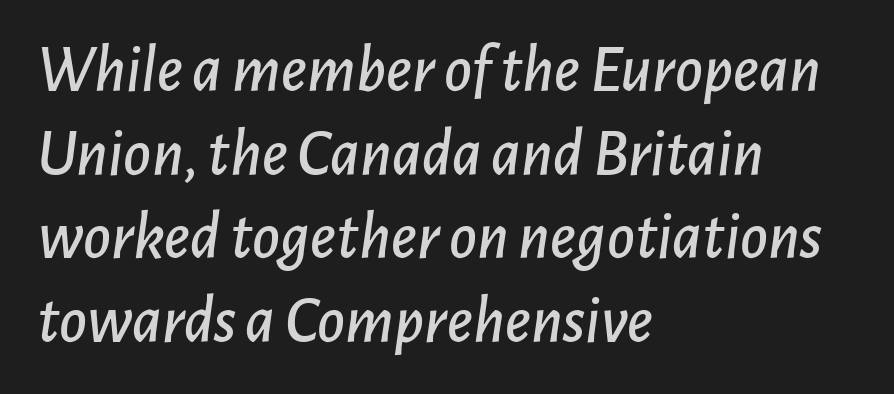
Here the designer chose a conventional face with non-uniform glyph widths. Each new line begins a customary step beneath the previous one. This is oblique type, the kind used for emphasis or titles. The foot of each line stays bare and open.
